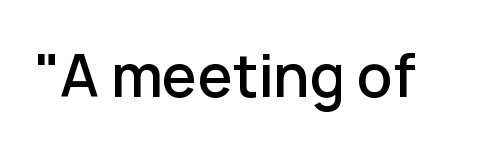
{"serif": "no", "italic": "no", "width": "normal", "stroke_contrast": "low", "x_height": "medium", "monospaced": "no", "underline": "no", "letter_spacing": "normal", "letter_spacing_em": 0.0, "glyph_px": 59}
